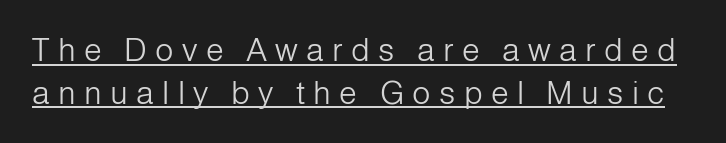
The image shows 32 px light sans-serif type, upright; set normal line spacing (1.33x), unusually wide letter spacing (+0.26 em), underlined; low stroke contrast and a medium x-height.
